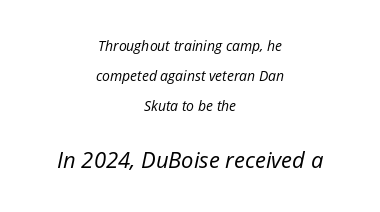
{"italic": "yes", "lean": "right", "slant_degrees": 12, "bold": "no", "underline": "no", "align": "center", "line_spacing": "loose", "line_spacing_ratio": 2.16, "letter_spacing": "normal", "letter_spacing_em": 0.0, "larger_block": "second", "size_ratio": 1.57, "glyph_px": 22}
